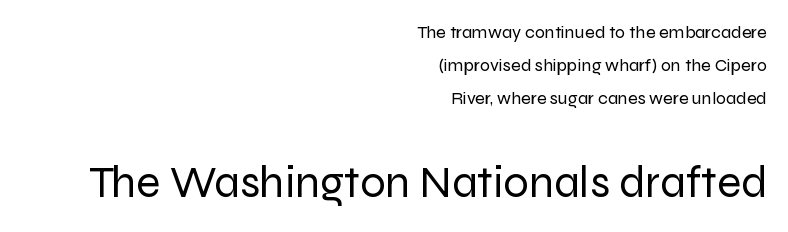
The image shows 45 px regular-weight sans-serif type, upright; set right-aligned, line spacing 1.82x, normal letter spacing, not underlined; the second (bottom) block is 2.5x larger; low stroke contrast and a medium x-height.
